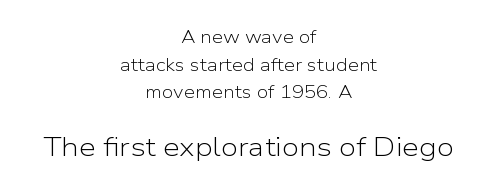
Notice how descenders clear the ascenders below comfortably — that's standard leading. Of the two passages, the one underneath uses the larger point size. Anything drawn beneath the words? Only blank space. Stem width sits at or under what a default text font uses. Quick note: not italic, upright. Default kerning and tracking; the words read as compact shapes.
